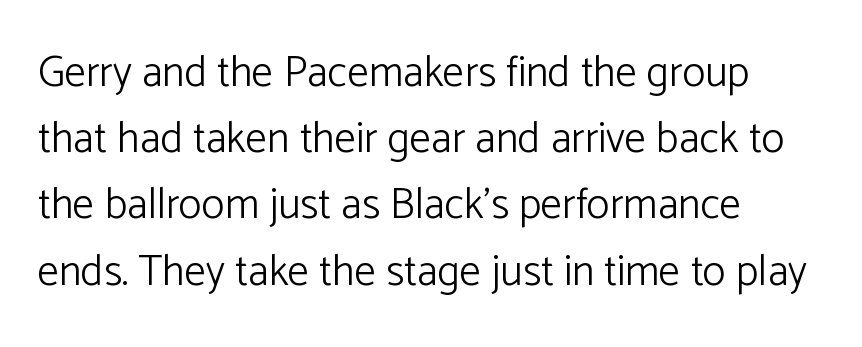
Nope, no serifs anywhere on these letters. The face used here is proportionally spaced, like ordinary book or web type. The block of text has a typical density, with ordinary space between rows. Weight: regular or lighter.
